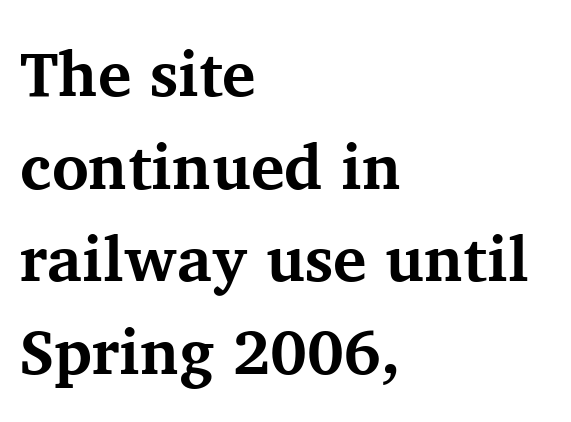
{"serif": "yes", "italic": "no", "bold": "yes", "weight": "bold", "width": "normal", "stroke_contrast": "medium", "x_height": "medium", "monospaced": "no", "underline": "no", "align": "left", "line_spacing": "normal", "line_spacing_ratio": 1.47, "letter_spacing": "normal", "letter_spacing_em": 0.0, "glyph_px": 63}
